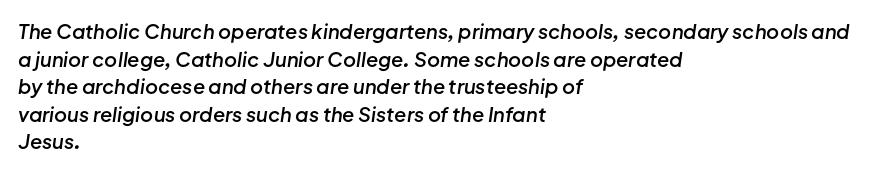
The image shows 20 px text type, italic (leaning right); set left-aligned, normal line spacing (1.38x), normal letter spacing, not underlined.
